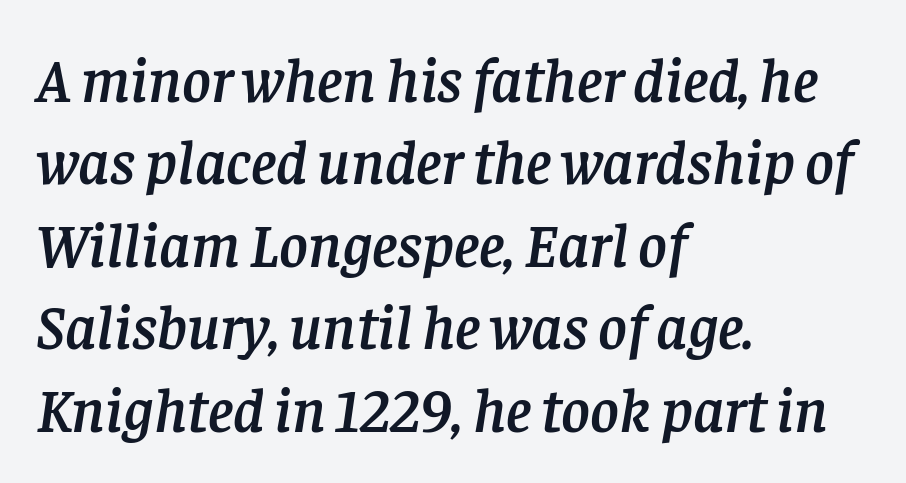
{"serif": "yes", "italic": "yes", "lean": "right", "slant_degrees": 8, "width": "normal", "stroke_contrast": "low", "x_height": "large", "monospaced": "no", "underline": "no", "align": "left", "line_spacing": "normal", "line_spacing_ratio": 1.33, "letter_spacing": "normal", "letter_spacing_em": 0.0, "glyph_px": 62}
